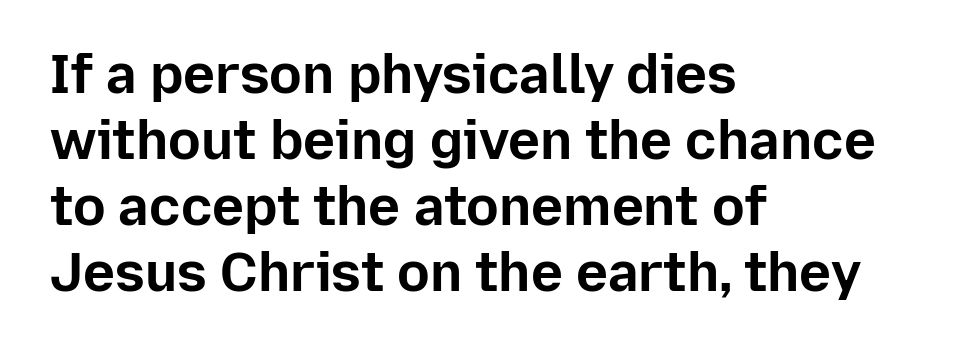
{"serif": "no", "italic": "no", "bold": "yes", "weight": "bold", "width": "normal", "stroke_contrast": "low", "x_height": "medium", "monospaced": "no", "underline": "no", "align": "left", "line_spacing_ratio": 1.22, "letter_spacing": "normal", "letter_spacing_em": 0.0, "glyph_px": 54}
